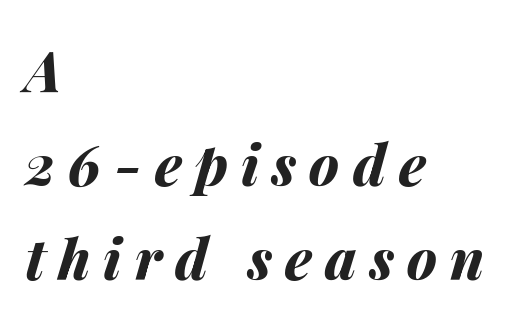
{"italic": "yes", "lean": "right", "slant_degrees": 14, "bold": "yes", "weight": "bold", "width": "normal", "stroke_contrast": "medium", "x_height": "medium", "monospaced": "no", "underline": "no", "align": "left", "line_spacing": "normal", "line_spacing_ratio": 1.68, "letter_spacing": "wide", "letter_spacing_em": 0.23, "glyph_px": 56}
